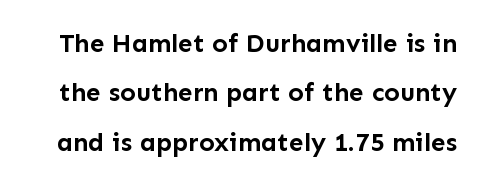
The image shows 26 px bold type, upright; set loose line spacing (1.9x), normal letter spacing, not underlined.
